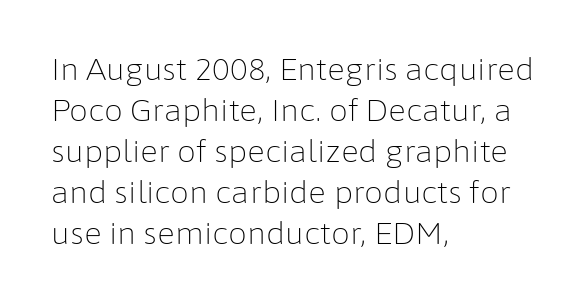
The rag falls on the right side of this text block. Words appear dense and cohesive because spacing is normal. The letters advance in unequal steps, a hallmark of proportional type. On a weight scale, this lands at 450 or below.
